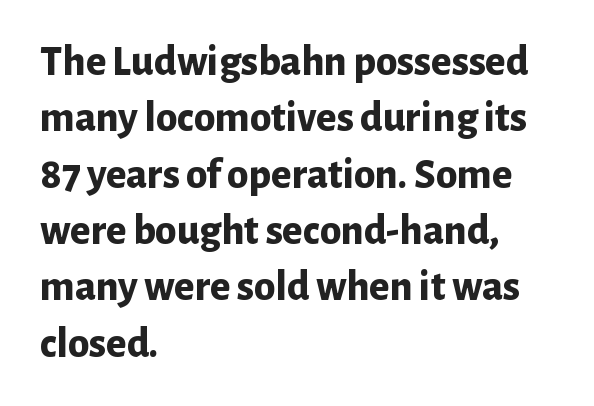
The image shows 43 px bold sans-serif type, upright; set left-aligned, normal line spacing (1.31x), normal letter spacing, not underlined; low stroke contrast and a medium x-height.
